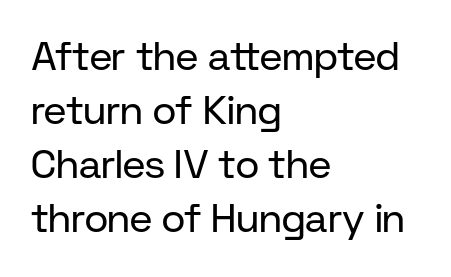
Q: Is the text bold? A: No.
Q: Is the text italic (slanted)? A: No, it is upright.
Q: Is the typeface a serif or a sans-serif typeface? A: Sans-serif.
Q: Is the text underlined? A: No.
Q: How is the paragraph aligned? A: Left-aligned.
Q: Is the spacing between letters normal or unusually wide? A: Normal.
Q: Is the spacing between lines tight, normal or loose? A: Normal.
Q: Width (condensed, normal, or wide)? A: Normal.
Q: Stroke contrast? A: Low.
Q: x-height? A: Medium.
Q: Monospaced? A: No.
